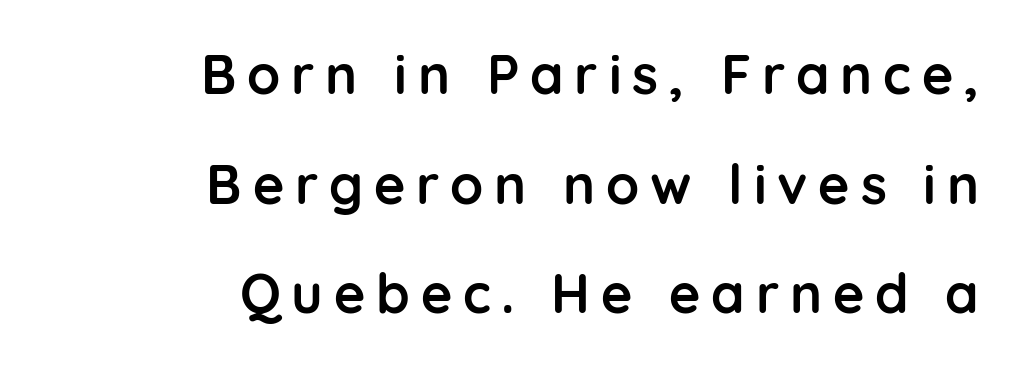
Q: Is the text bold? A: Yes.
Q: Is the text italic (slanted)? A: No, it is upright.
Q: Is the typeface a serif or a sans-serif typeface? A: Sans-serif.
Q: Is the text underlined? A: No.
Q: How is the paragraph aligned? A: Right-aligned.
Q: Is the spacing between letters normal or unusually wide? A: Unusually wide.
Q: Is the spacing between lines tight, normal or loose? A: Loose.
Q: Width (condensed, normal, or wide)? A: Normal.
Q: Stroke contrast? A: Low.
Q: x-height? A: Medium.
Q: Monospaced? A: No.
